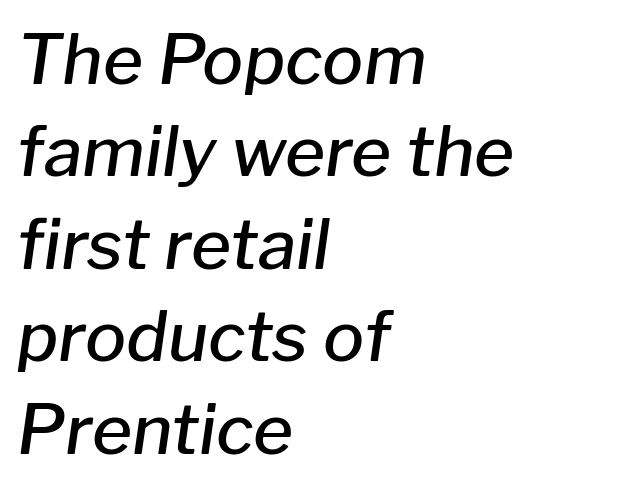
The image shows 69 px semibold type, italic (leaning right); set left-aligned, normal line spacing (1.34x), normal letter spacing, not underlined; low stroke contrast and a medium x-height.
